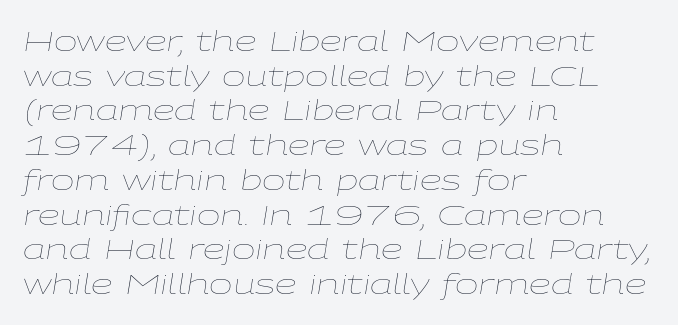
The image shows 28 px thin, wide type, italic (leaning right); set left-aligned, line spacing 1.24x, normal letter spacing, not underlined; low stroke contrast and a medium x-height.
